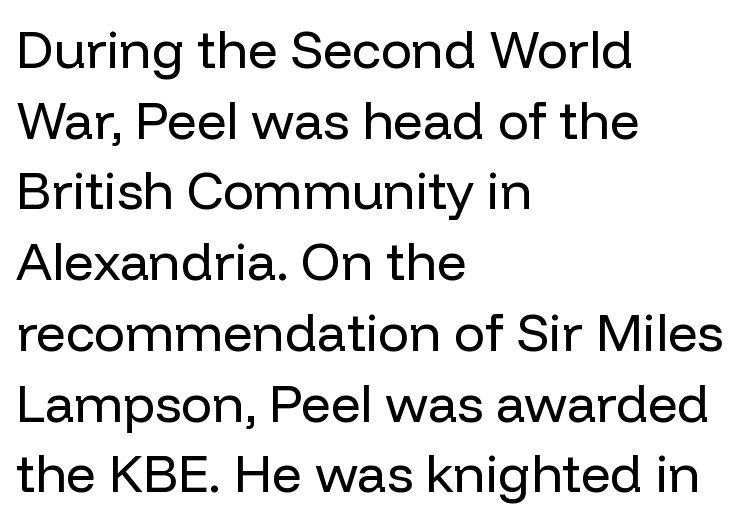
The image shows 52 px regular-weight sans-serif type, upright; set left-aligned, normal line spacing (1.36x), normal letter spacing, not underlined; low stroke contrast and a medium x-height.
